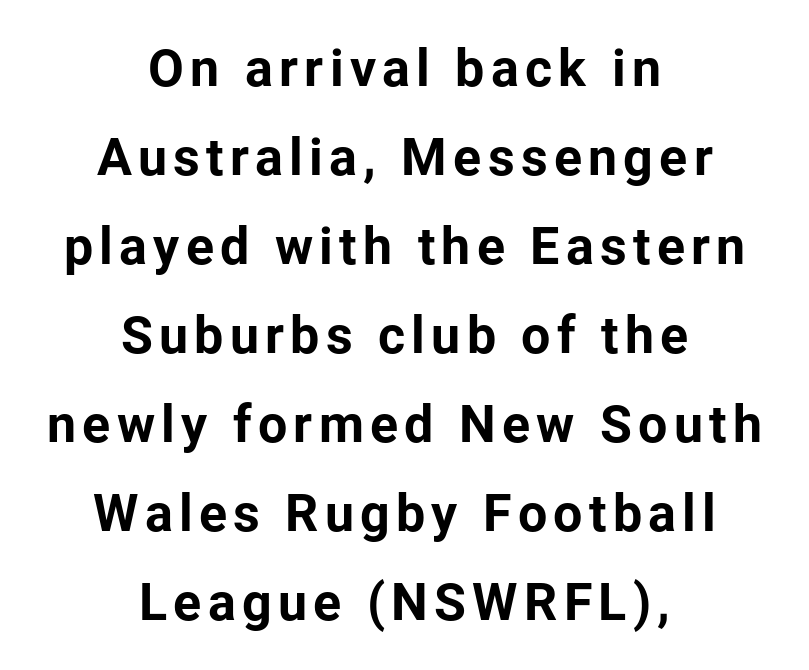
{"serif": "no", "italic": "no", "bold": "yes", "weight": "bold", "width": "normal", "stroke_contrast": "low", "x_height": "medium", "monospaced": "no", "underline": "no", "align": "center", "line_spacing_ratio": 1.71, "glyph_px": 52}
